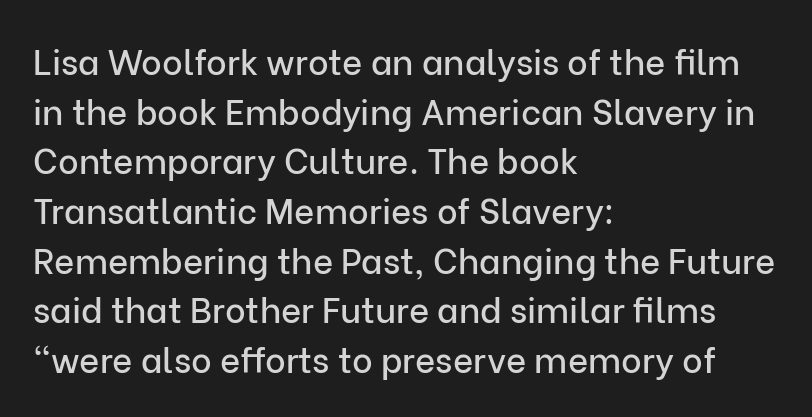
Whoever set this chose a conventional vertical rhythm. Spacing verdict: proportional, widths tailored to each character. Teacher's note: observe the even left margin — that is flush-left alignment. This sample uses a sans-serif face. The gaps between neighbouring characters are ordinary and unremarkable. The gap between lines stays unmarked.
